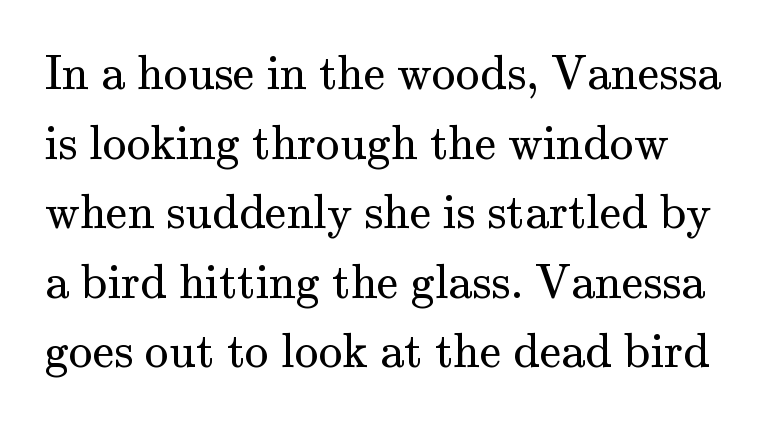
Q: Is the text bold? A: No.
Q: Is the text italic (slanted)? A: No, it is upright.
Q: Is the typeface a serif or a sans-serif typeface? A: Serif.
Q: Is the text underlined? A: No.
Q: Is the spacing between letters normal or unusually wide? A: Normal.
Q: Is the spacing between lines tight, normal or loose? A: Normal.
Q: Width (condensed, normal, or wide)? A: Normal.
Q: Stroke contrast? A: Medium.
Q: x-height? A: Small.
Q: Monospaced? A: No.
